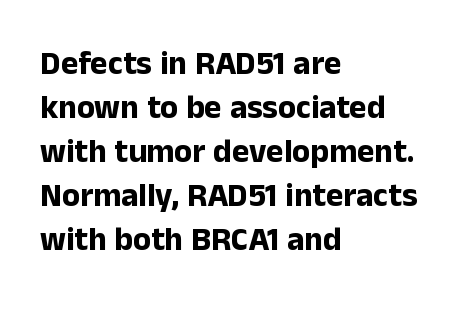
Do the characters align in a grid? No, the font is proportional. In terms of letterform style, serifs are entirely absent. The face used here has the dense, thick strokes of a bold. The rendering keeps characters at their native spacing.
